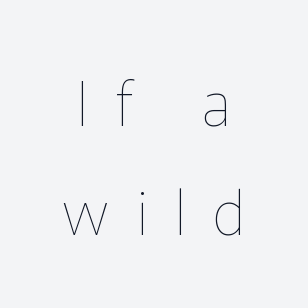
Think of a printed novel: that variable character pitch is what you see here. Words appear elongated and porous because spacing is wide. Unlike italic type, these characters show no tilt at all. Beneath every word, the page is bare.
